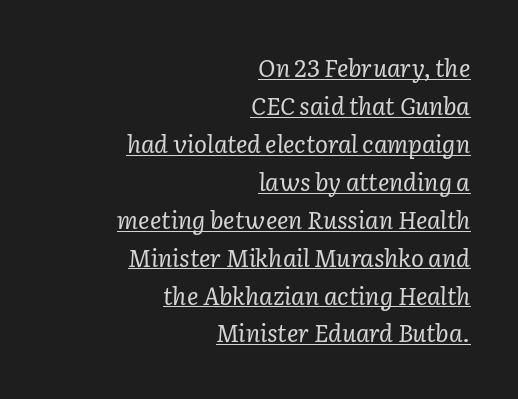
Q: Is the text bold? A: No.
Q: Is the text italic (slanted)? A: Yes, it leans right by about 2 degrees.
Q: Is the text underlined? A: Yes.
Q: How is the paragraph aligned? A: Right-aligned.
Q: Is the spacing between letters normal or unusually wide? A: Normal.
Q: Is the spacing between lines tight, normal or loose? A: Normal.
